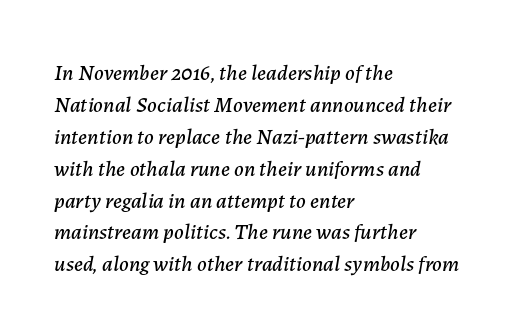
Q: Is the text italic (slanted)? A: Yes, it leans right by about 7 degrees.
Q: Is the text underlined? A: No.
Q: How is the paragraph aligned? A: Left-aligned.
Q: Is the spacing between letters normal or unusually wide? A: Normal.
Q: Is the spacing between lines tight, normal or loose? A: Normal.
